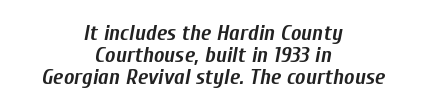
{"italic": "yes", "lean": "right", "slant_degrees": 10, "bold": "yes", "underline": "no", "align": "center", "line_spacing": "tight", "line_spacing_ratio": 0.99, "letter_spacing": "normal", "letter_spacing_em": 0.0, "glyph_px": 22}
